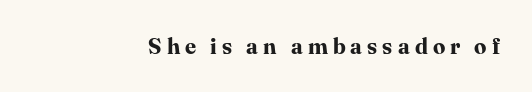
The image shows 22 px bold type, upright; set unusually wide letter spacing (+0.23 em), not underlined.
